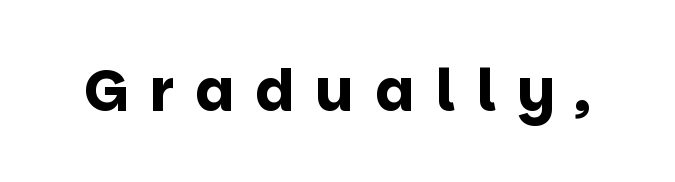
Q: Is the text bold? A: Yes.
Q: Is the text italic (slanted)? A: No, it is upright.
Q: Is the typeface a serif or a sans-serif typeface? A: Sans-serif.
Q: Is the text underlined? A: No.
Q: Is the spacing between letters normal or unusually wide? A: Unusually wide.
Q: Width (condensed, normal, or wide)? A: Normal.
Q: Stroke contrast? A: Low.
Q: x-height? A: Large.
Q: Monospaced? A: No.
